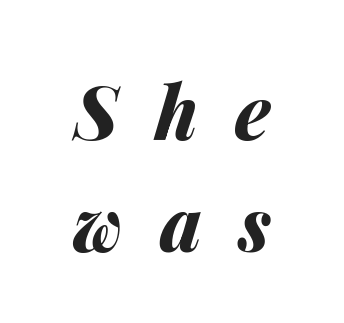
The image shows 74 px bold type, italic (leaning right); set centered, normal line spacing (1.52x), unusually wide letter spacing (+0.5 em), not underlined; medium stroke contrast and a medium x-height.
